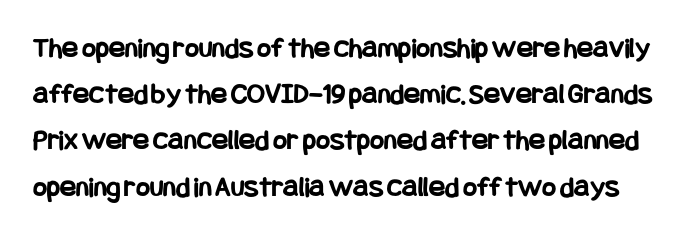
Q: Is the text bold? A: Yes.
Q: Is the text italic (slanted)? A: No, it is upright.
Q: Is the typeface a serif or a sans-serif typeface? A: Sans-serif.
Q: Is the text underlined? A: No.
Q: Is the spacing between letters normal or unusually wide? A: Normal.
Q: Is the spacing between lines tight, normal or loose? A: Normal.
Q: Width (condensed, normal, or wide)? A: Condensed.
Q: Stroke contrast? A: Low.
Q: x-height? A: Large.
